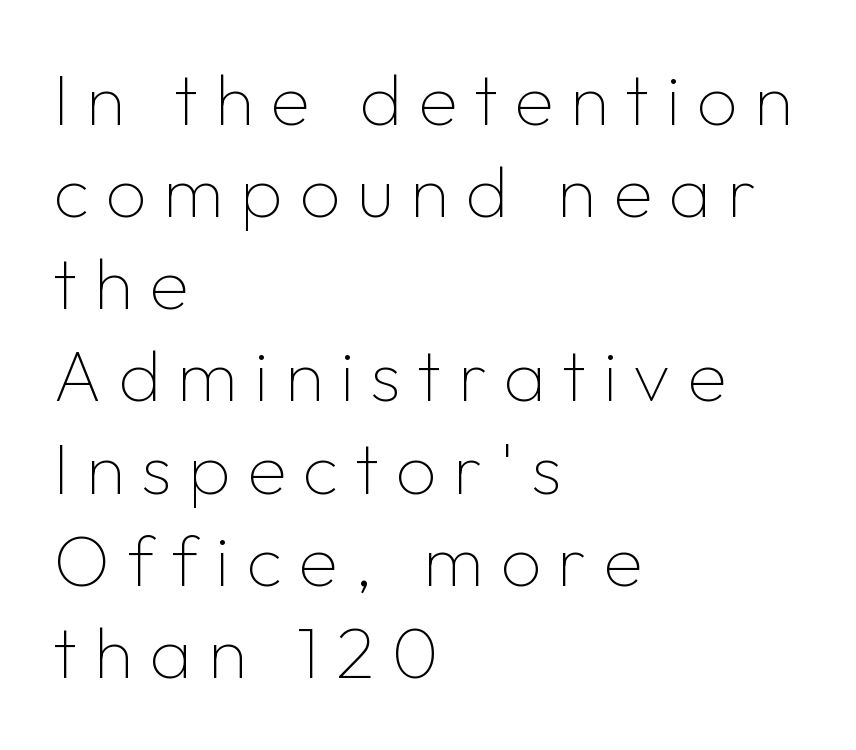
{"serif": "no", "italic": "no", "bold": "no", "weight": "thin", "width": "normal", "stroke_contrast": "low", "x_height": "medium", "monospaced": "no", "underline": "no", "align": "left", "line_spacing": "normal", "line_spacing_ratio": 1.28, "letter_spacing": "wide", "letter_spacing_em": 0.23, "glyph_px": 72}
